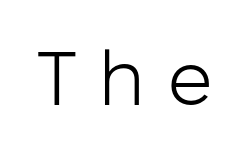
{"serif": "no", "italic": "no", "bold": "no", "weight": "light", "width": "normal", "stroke_contrast": "low", "x_height": "medium", "monospaced": "no", "underline": "no", "letter_spacing": "wide", "letter_spacing_em": 0.28, "glyph_px": 76}
